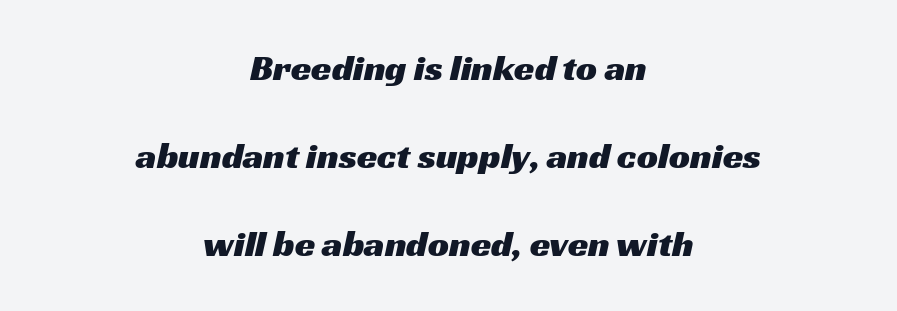
Q: Is the typeface a serif or a sans-serif typeface? A: Sans-serif.
Q: Is the text underlined? A: No.
Q: How is the paragraph aligned? A: Centered.
Q: Is the spacing between letters normal or unusually wide? A: Normal.
Q: Is the spacing between lines tight, normal or loose? A: Loose.
Q: Width (condensed, normal, or wide)? A: Wide.
Q: Stroke contrast? A: Medium.
Q: x-height? A: Medium.
Q: Monospaced? A: No.
